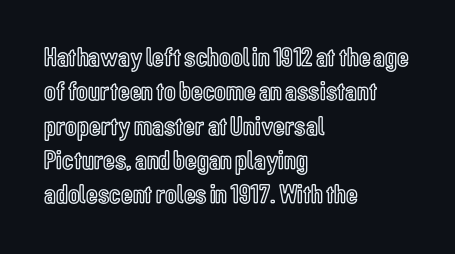
Q: Is the text italic (slanted)? A: No, it is upright.
Q: Is the text underlined? A: No.
Q: How is the paragraph aligned? A: Left-aligned.
Q: Is the spacing between letters normal or unusually wide? A: Normal.
Q: Is the spacing between lines tight, normal or loose? A: Normal.
